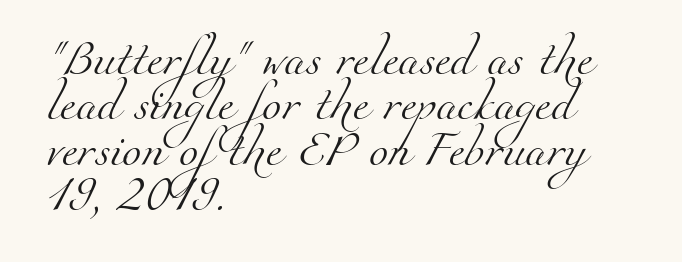
{"serif": "yes", "bold": "no", "weight": "light", "width": "normal", "stroke_contrast": "medium", "x_height": "small", "monospaced": "no", "underline": "no", "align": "left", "line_spacing": "normal", "line_spacing_ratio": 1.3, "letter_spacing": "normal", "letter_spacing_em": 0.0, "glyph_px": 35}
